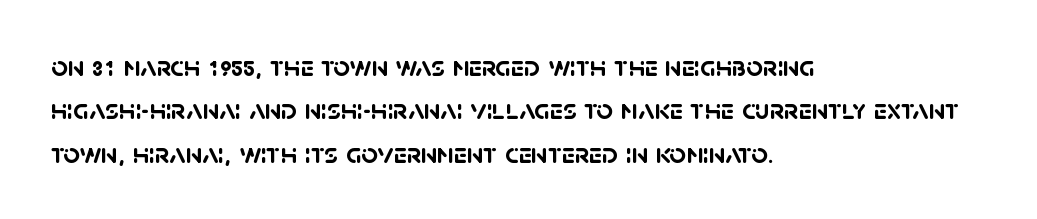
Unmarked baselines from the first word to the last. This sample has the flowing, uneven cadence of proportional lettering. Tracking value appears to be zero — textbook default spacing. This rendering employs a face without finishing strokes, i.e., a sans-serif. The text block is weighted toward the left margin, trailing off unevenly rightward.
